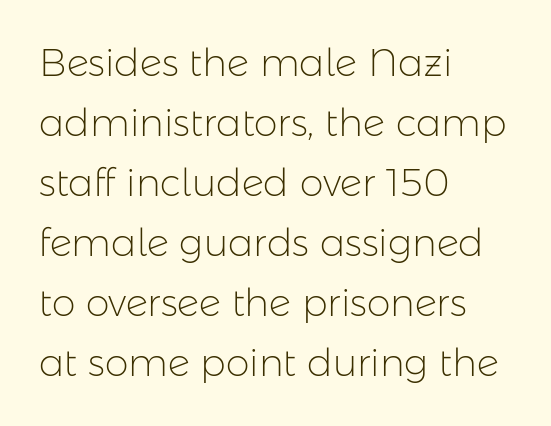
The image shows 38 px light sans-serif type, upright; set left-aligned, normal line spacing (1.58x), normal letter spacing, not underlined; low stroke contrast and a medium x-height.
